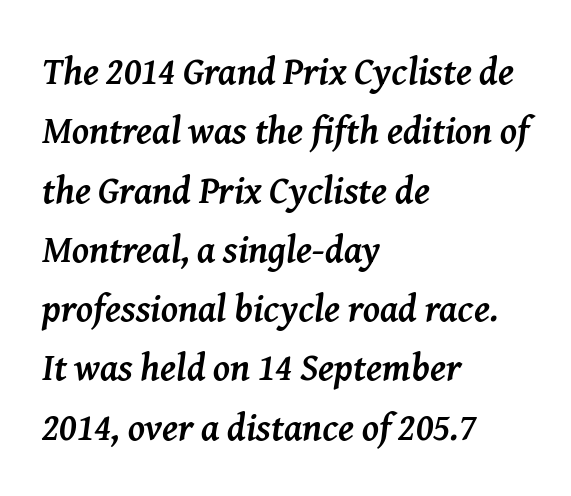
{"serif": "yes", "italic": "yes", "lean": "right", "slant_degrees": 8, "bold": "yes", "weight": "semibold", "width": "normal", "stroke_contrast": "medium", "x_height": "medium", "monospaced": "no", "underline": "no", "align": "left", "line_spacing": "normal", "line_spacing_ratio": 1.56, "letter_spacing": "normal", "letter_spacing_em": 0.0, "glyph_px": 38}
